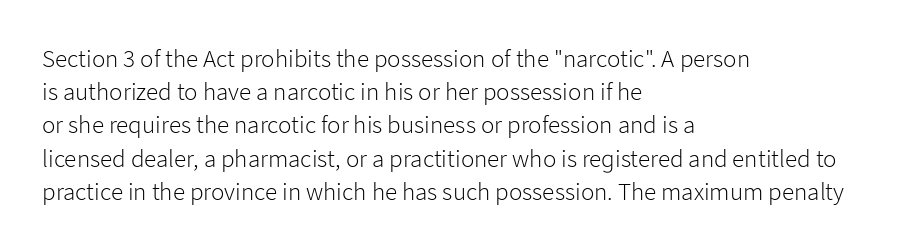
The image shows 25 px text type, upright; set left-aligned, normal line spacing (1.33x), normal letter spacing, not underlined.
